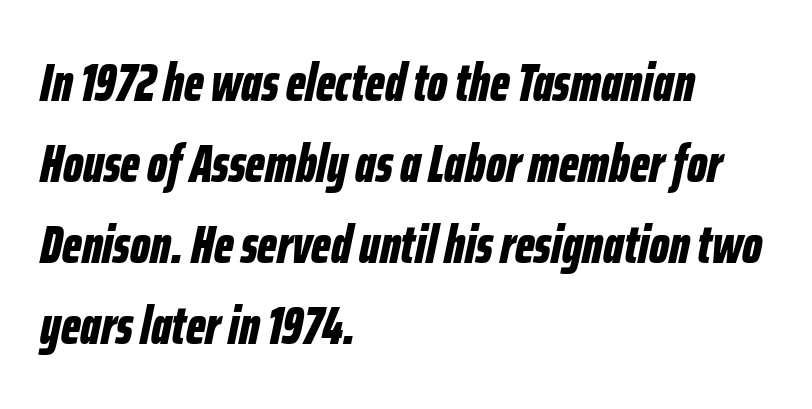
The image shows 53 px bold, condensed type, italic (leaning right); set left-aligned, normal line spacing (1.53x), normal letter spacing, not underlined; low stroke contrast and a medium x-height.
